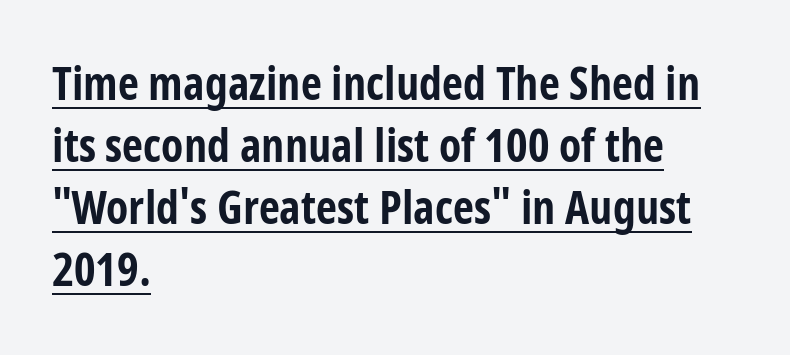
The image shows 46 px bold, condensed sans-serif type, upright; set left-aligned, normal line spacing (1.35x), normal letter spacing, underlined; low stroke contrast and a medium x-height.
